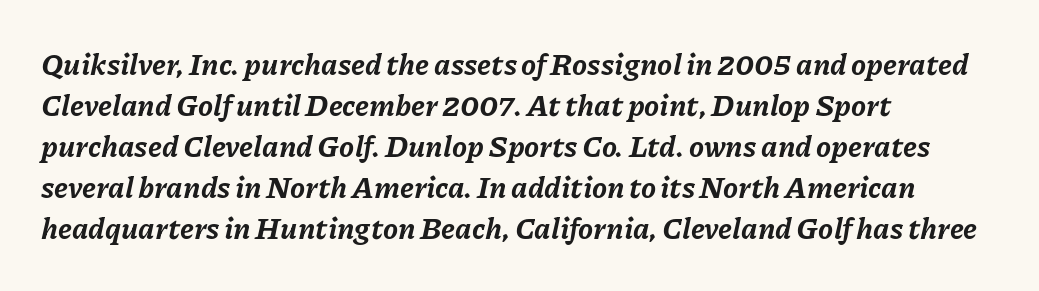
You could not count columns in this text — the font is proportionally spaced. Bare-footed words on every line. Interline gaps are of average width in this sample. Strong, thick strokes mark this as bold type. Notice how the stems are inclined rather than vertical — that's the hallmark of italics.
